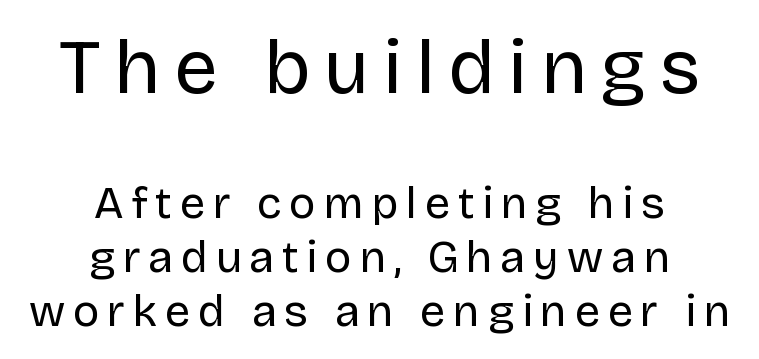
{"serif": "no", "italic": "no", "bold": "no", "weight": "regular", "width": "normal", "stroke_contrast": "low", "x_height": "large", "monospaced": "no", "underline": "no", "align": "center", "line_spacing_ratio": 1.2, "larger_block": "first", "size_ratio": 1.73, "glyph_px": 78}
